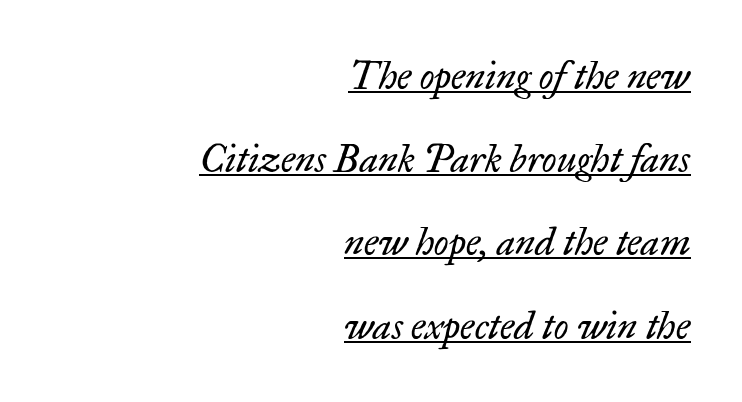
Is there an underline? Yes — a line sits under the letters. A student would call this right alignment; a typographer would say flush right, rag left. Leading: increased. Note the varied advance widths — an 'i' is clearly narrower than an 'm'. These lines are composed in type with serifs. No chunkiness to these letters — they're not bold.
